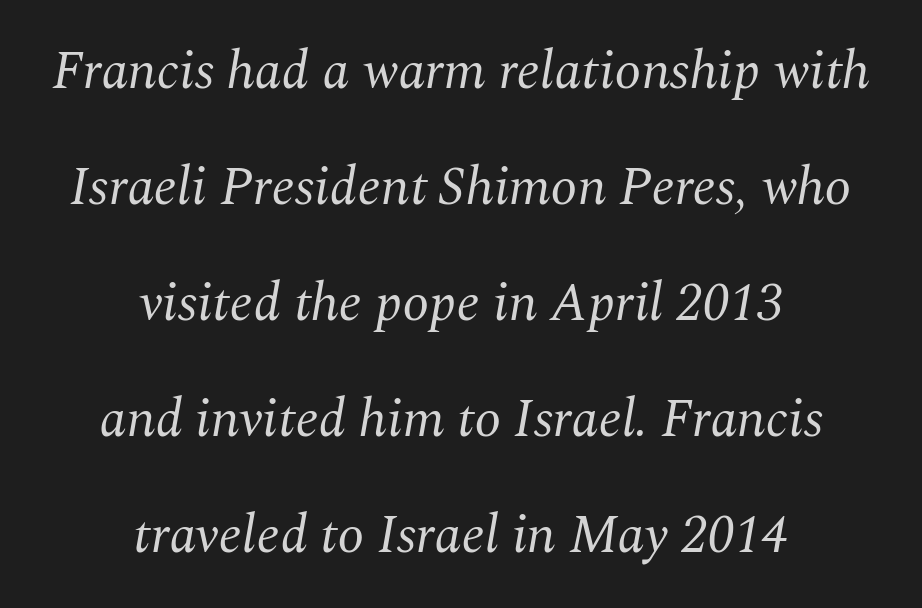
{"serif": "yes", "italic": "yes", "lean": "right", "slant_degrees": 10, "bold": "no", "weight": "regular", "width": "normal", "stroke_contrast": "medium", "x_height": "medium", "monospaced": "no", "underline": "no", "align": "center", "line_spacing": "loose", "line_spacing_ratio": 2.15, "letter_spacing": "normal", "letter_spacing_em": 0.0, "glyph_px": 54}
